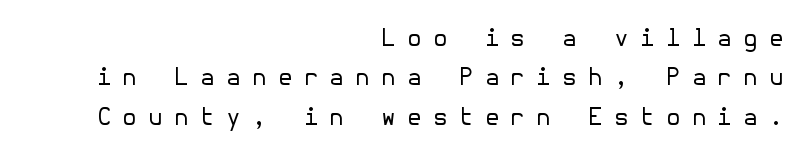
The image shows 24 px text type, upright; set right-aligned, normal line spacing (1.64x), unusually wide letter spacing (+0.46 em), not underlined.
